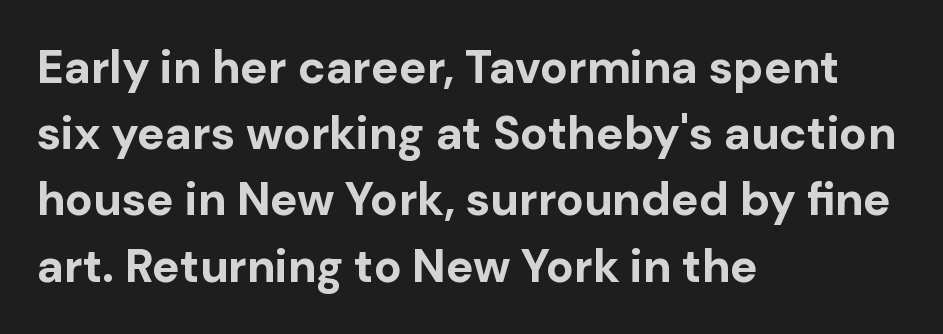
{"serif": "no", "italic": "no", "bold": "yes", "weight": "bold", "width": "normal", "stroke_contrast": "low", "x_height": "medium", "monospaced": "no", "underline": "no", "align": "left", "line_spacing": "normal", "line_spacing_ratio": 1.44, "letter_spacing": "normal", "letter_spacing_em": 0.0, "glyph_px": 46}
